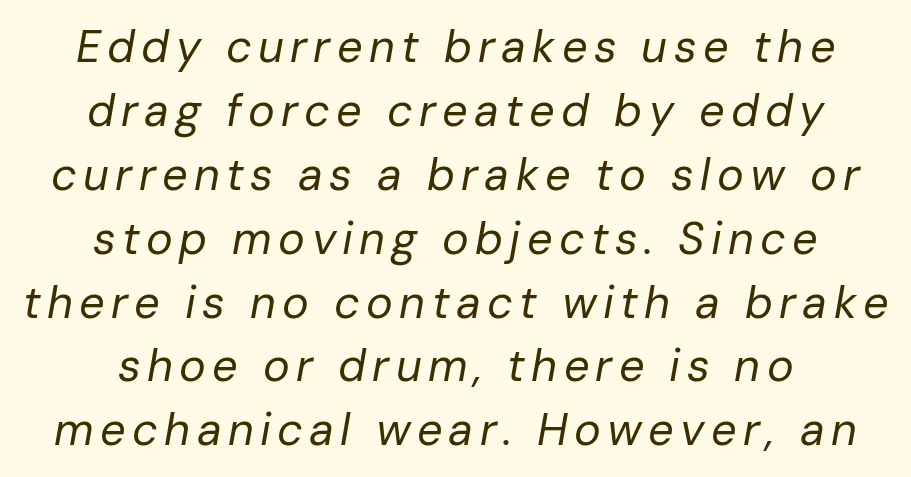
The passage shown is not bold in any degree. Any mark beneath the type? The region is blank. Leading matches the norm, producing a regular column. Designer's note — italics engaged. Varying glyph widths throughout — classic text-font behaviour.
